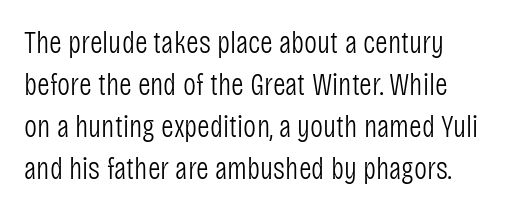
Plain, unruled lines of type. No italicization has been applied; the sample stays upright. These lines are rendered in a variable-pitch font. In terms of leading, this rendering sits right in the middle. In terms of letterform style, serifs are entirely absent.
